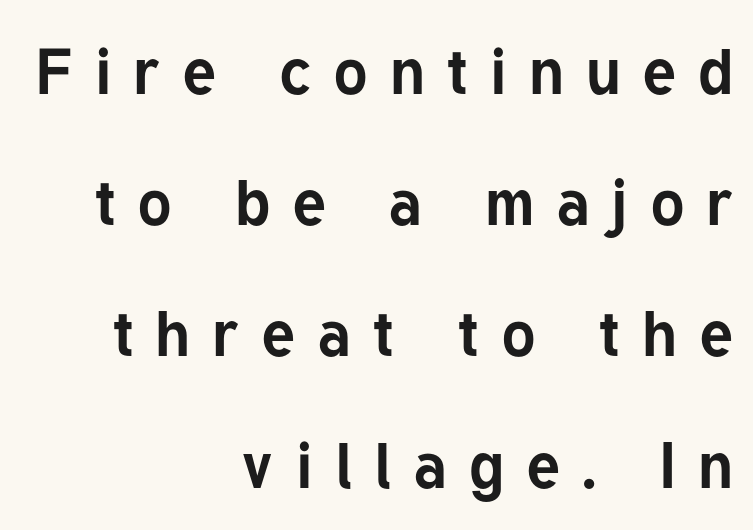
Q: Is the text bold? A: Yes.
Q: Is the text italic (slanted)? A: No, it is upright.
Q: Is the typeface a serif or a sans-serif typeface? A: Sans-serif.
Q: Is the text underlined? A: No.
Q: How is the paragraph aligned? A: Right-aligned.
Q: Is the spacing between letters normal or unusually wide? A: Unusually wide.
Q: Is the spacing between lines tight, normal or loose? A: Loose.
Q: Width (condensed, normal, or wide)? A: Normal.
Q: Stroke contrast? A: Low.
Q: x-height? A: Medium.
Q: Monospaced? A: No.
